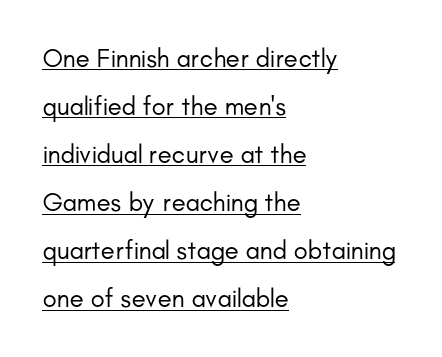
{"italic": "no", "bold": "no", "underline": "yes", "align": "left", "line_spacing_ratio": 1.85, "letter_spacing": "normal", "letter_spacing_em": 0.0, "glyph_px": 26}
